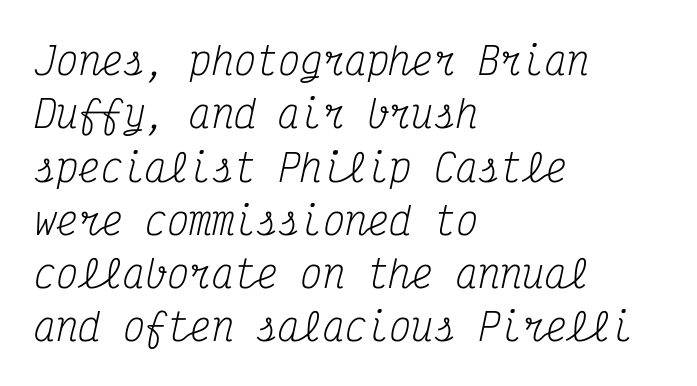
{"serif": "yes", "italic": "yes", "lean": "right", "slant_degrees": 12, "bold": "no", "weight": "regular", "width": "condensed", "stroke_contrast": "medium", "x_height": "medium", "monospaced": "yes", "underline": "no", "align": "left", "line_spacing": "normal", "line_spacing_ratio": 1.44, "letter_spacing": "normal", "letter_spacing_em": 0.0, "glyph_px": 37}
